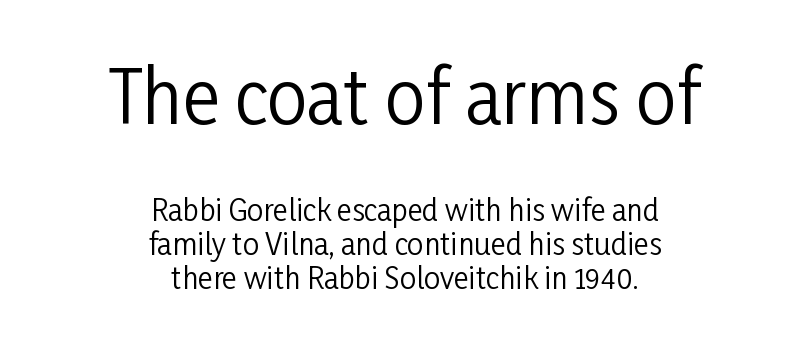
The image shows 72 px regular-weight, condensed sans-serif type, upright; set centered, line spacing 1.18x, normal letter spacing, not underlined; the first (top) block is 2.48x larger; low stroke contrast and a medium x-height.
